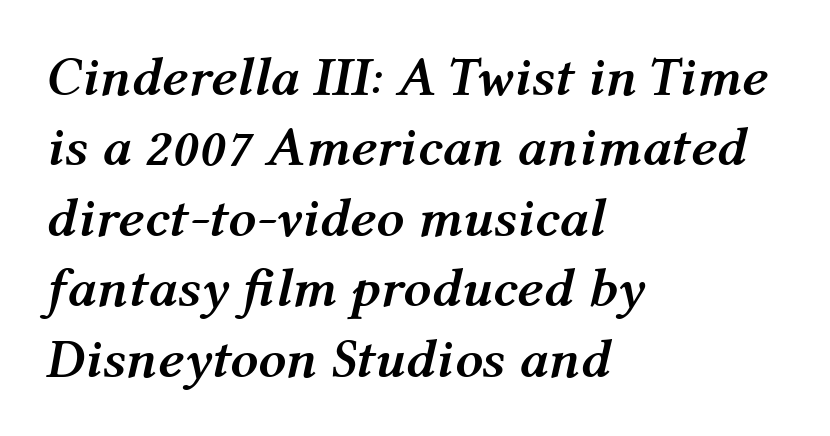
The image shows 55 px semibold type, italic (leaning right); set left-aligned, normal line spacing (1.28x), normal letter spacing, not underlined; medium stroke contrast and a medium x-height.
